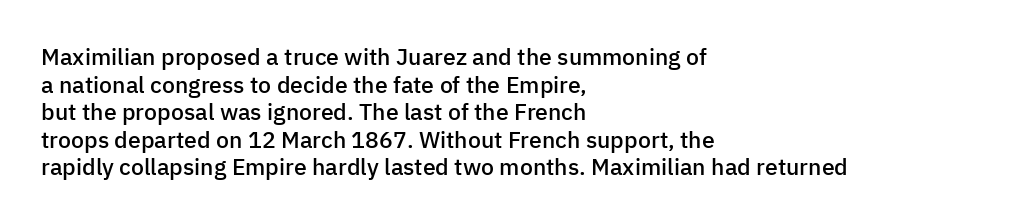
{"italic": "no", "bold": "semi", "underline": "no", "align": "left", "line_spacing_ratio": 1.2, "letter_spacing": "normal", "letter_spacing_em": 0.0, "glyph_px": 23}
